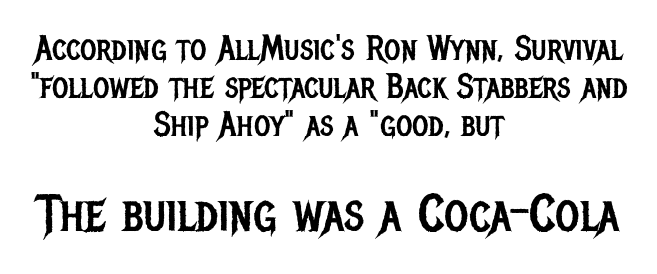
When letters stand straight like this, we call the style roman or upright. Observe the ordinary spacing: letters are neighbours, not strangers. Regarding serifs, this sample does without them. The passage shown is typed in a proportional face where columns would drift. The rendering enlarges the type as you move from the upper chunk to the lower. Vertical stems look standard width or narrower in stroke.
